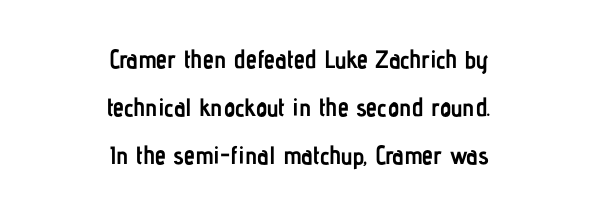
Posture: vertical. Each word holds together tightly as a unit, with standard inter-letter gaps. The whitespace from short lines is split evenly between both sides. The line-height multiplier appears high, well above default.
